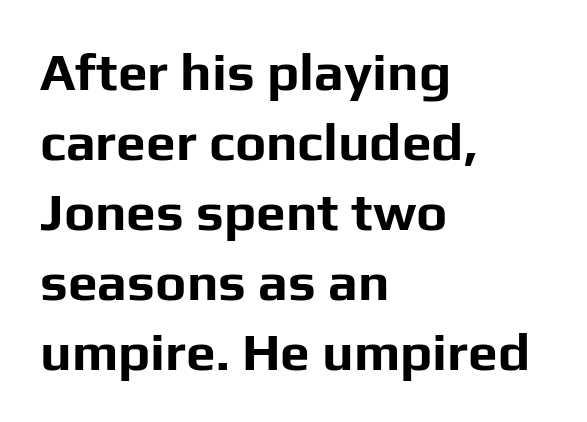
The passage shown is typed in a proportional face where columns would drift. Summary of weight: heavy, a full bold. This is the regular roman posture of the typeface. Type without underlining. The typeface chosen for these lines omits serifs. The rows are spaced the way most documents space them.
